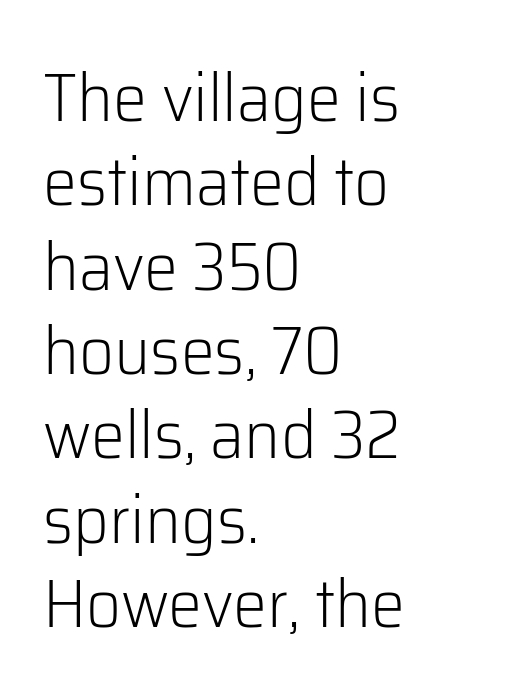
Q: Is the text bold? A: No.
Q: Is the text italic (slanted)? A: No, it is upright.
Q: Is the typeface a serif or a sans-serif typeface? A: Sans-serif.
Q: Is the text underlined? A: No.
Q: How is the paragraph aligned? A: Left-aligned.
Q: Is the spacing between letters normal or unusually wide? A: Normal.
Q: Width (condensed, normal, or wide)? A: Normal.
Q: Stroke contrast? A: Low.
Q: x-height? A: Medium.
Q: Monospaced? A: No.
